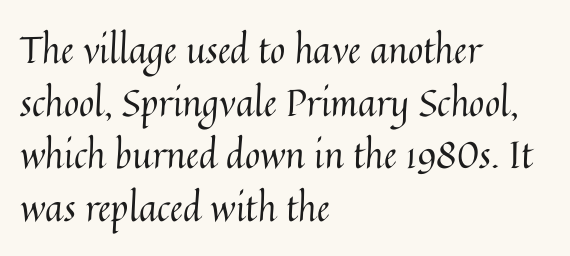
Q: Is the text bold? A: No.
Q: Is the text italic (slanted)? A: Yes.
Q: Is the text underlined? A: No.
Q: How is the paragraph aligned? A: Left-aligned.
Q: Is the spacing between letters normal or unusually wide? A: Normal.
Q: Is the spacing between lines tight, normal or loose? A: Normal.
Q: Width (condensed, normal, or wide)? A: Normal.
Q: Stroke contrast? A: Medium.
Q: x-height? A: Medium.
Q: Monospaced? A: No.
